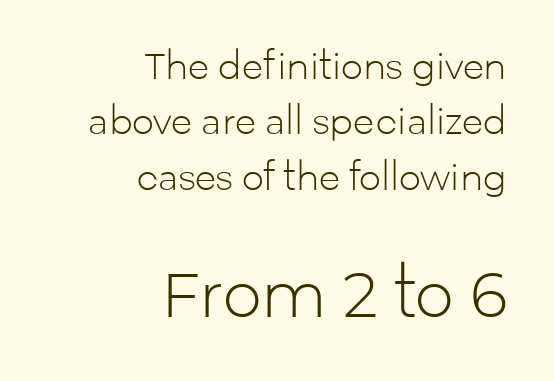
Q: Is the text bold? A: No.
Q: Is the text italic (slanted)? A: No, it is upright.
Q: Is the typeface a serif or a sans-serif typeface? A: Sans-serif.
Q: Is the text underlined? A: No.
Q: How is the paragraph aligned? A: Right-aligned.
Q: Is the spacing between letters normal or unusually wide? A: Normal.
Q: Is the spacing between lines tight, normal or loose? A: Normal.
Q: Which block of text is set in a larger size, the first (top) or the second (bottom)? A: The second (bottom) one.
Q: Width (condensed, normal, or wide)? A: Normal.
Q: Stroke contrast? A: Low.
Q: x-height? A: Medium.
Q: Monospaced? A: No.
